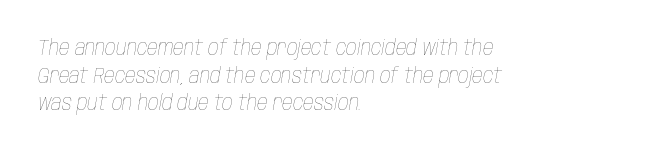
The image shows 21 px text type, italic (leaning right); set left-aligned, normal line spacing (1.32x), normal letter spacing, not underlined.
